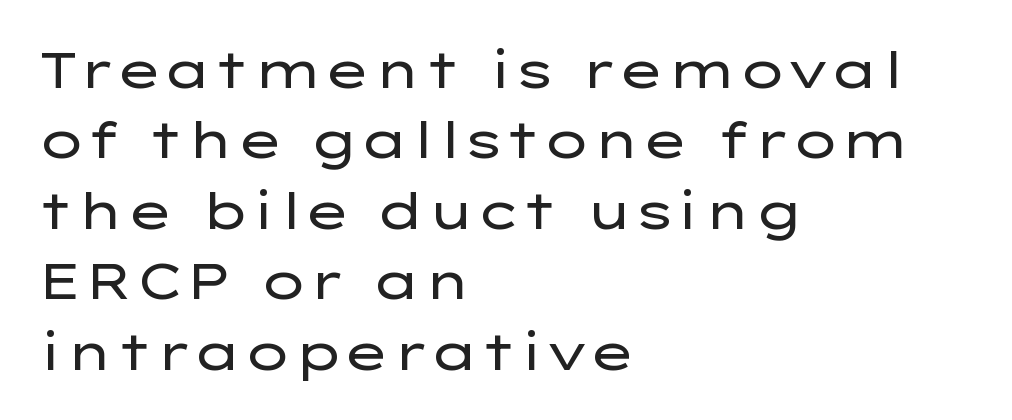
Q: Is the text bold? A: No.
Q: Is the text italic (slanted)? A: No, it is upright.
Q: Is the typeface a serif or a sans-serif typeface? A: Sans-serif.
Q: Is the text underlined? A: No.
Q: How is the paragraph aligned? A: Left-aligned.
Q: Is the spacing between letters normal or unusually wide? A: Normal.
Q: Is the spacing between lines tight, normal or loose? A: Normal.
Q: Width (condensed, normal, or wide)? A: Wide.
Q: Stroke contrast? A: Low.
Q: x-height? A: Medium.
Q: Monospaced? A: No.
